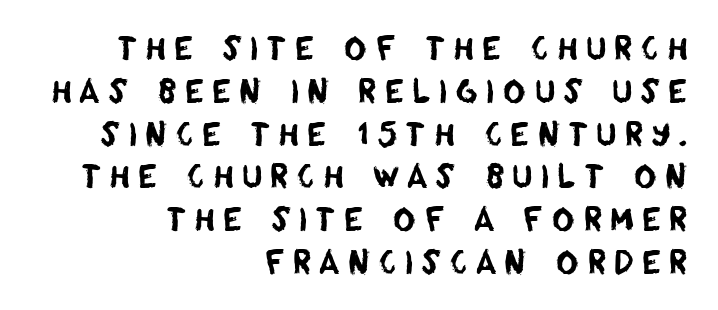
Q: Is the typeface a serif or a sans-serif typeface? A: Sans-serif.
Q: Is the text underlined? A: No.
Q: How is the paragraph aligned? A: Right-aligned.
Q: Is the spacing between letters normal or unusually wide? A: Unusually wide.
Q: Is the spacing between lines tight, normal or loose? A: Normal.
Q: Width (condensed, normal, or wide)? A: Normal.
Q: Stroke contrast? A: Low.
Q: x-height? A: Large.
Q: Monospaced? A: No.
